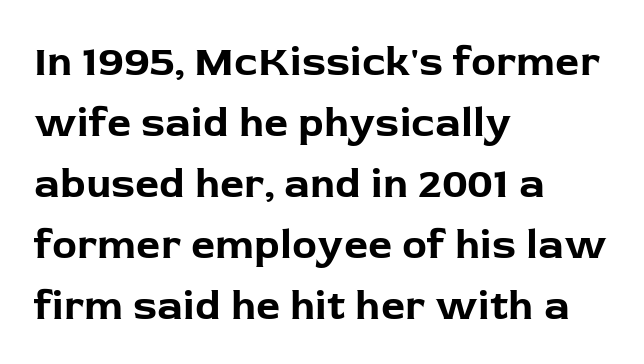
Q: Is the text bold? A: Yes.
Q: Is the text italic (slanted)? A: No, it is upright.
Q: Is the typeface a serif or a sans-serif typeface? A: Sans-serif.
Q: Is the text underlined? A: No.
Q: How is the paragraph aligned? A: Left-aligned.
Q: Is the spacing between letters normal or unusually wide? A: Normal.
Q: Is the spacing between lines tight, normal or loose? A: Normal.
Q: Width (condensed, normal, or wide)? A: Normal.
Q: Stroke contrast? A: Low.
Q: x-height? A: Medium.
Q: Monospaced? A: No.
